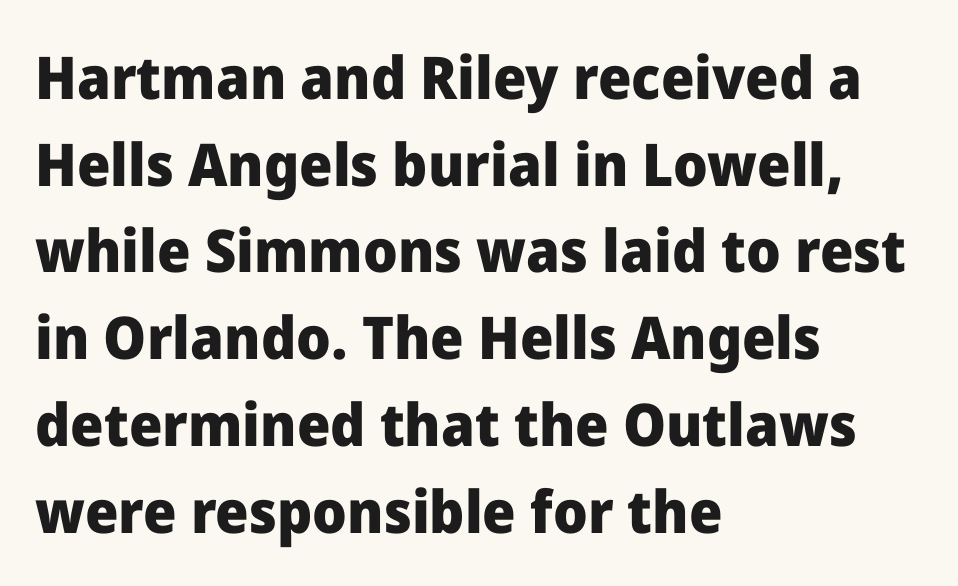
Look at the bottom of the vertical strokes: they stop flat, with no serifs. Any mark beneath the type? The region is blank. The leading is moderate, giving the passage an even texture. The font is running at its bold setting.
